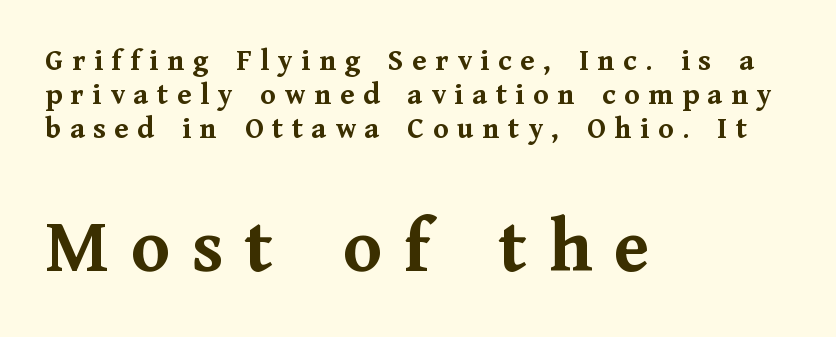
The image shows 78 px semibold serif type, upright; set left-aligned, tight line spacing (1.1x), unusually wide letter spacing (+0.28 em), not underlined; the second (bottom) block is 2.52x larger; medium stroke contrast and a medium x-height.
